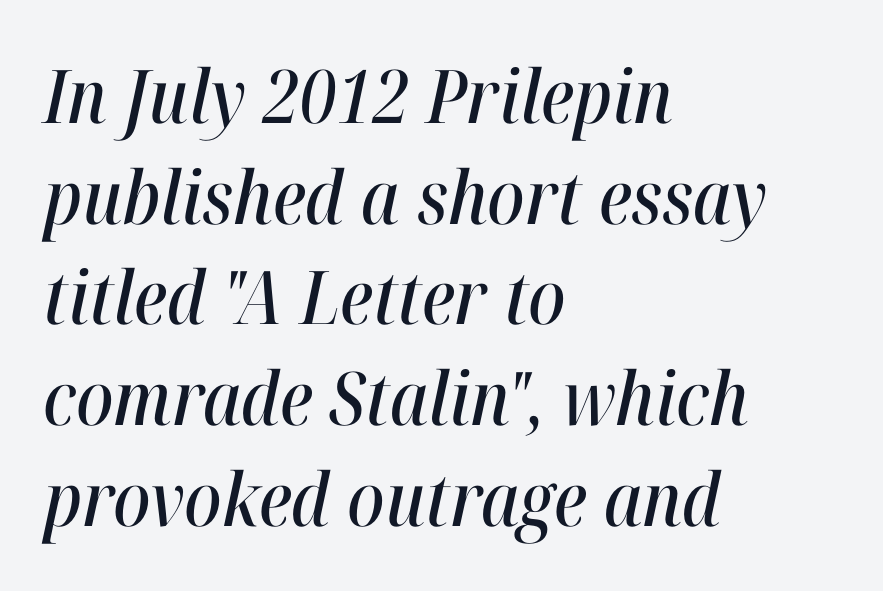
{"italic": "yes", "lean": "right", "slant_degrees": 12, "width": "condensed", "stroke_contrast": "high", "x_height": "medium", "monospaced": "no", "underline": "no", "align": "left", "line_spacing": "normal", "line_spacing_ratio": 1.36, "letter_spacing": "normal", "letter_spacing_em": 0.0, "glyph_px": 74}
